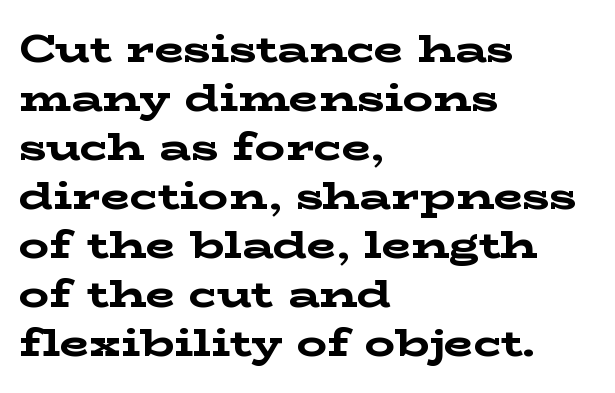
{"serif": "yes", "italic": "no", "bold": "yes", "weight": "bold", "width": "wide", "stroke_contrast": "low", "x_height": "medium", "monospaced": "no", "underline": "no", "align": "left", "line_spacing": "normal", "line_spacing_ratio": 1.29, "letter_spacing": "normal", "letter_spacing_em": 0.0, "glyph_px": 38}
